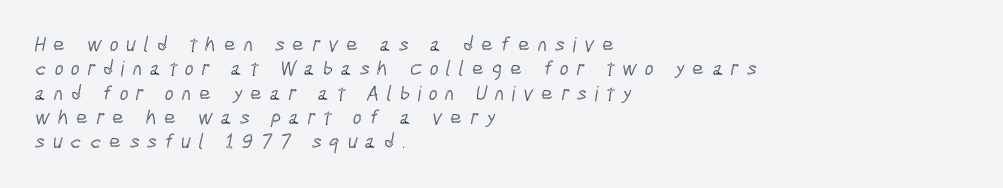
{"underline": "no", "align": "left", "line_spacing_ratio": 1.16, "letter_spacing": "wide", "letter_spacing_em": 0.37, "glyph_px": 21}
